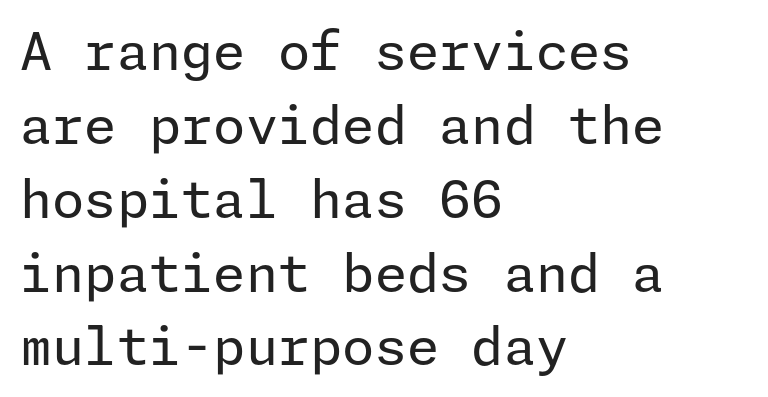
Q: Is the text bold? A: No.
Q: Is the text italic (slanted)? A: No, it is upright.
Q: Is the typeface a serif or a sans-serif typeface? A: Sans-serif.
Q: Is the text underlined? A: No.
Q: How is the paragraph aligned? A: Left-aligned.
Q: Is the spacing between letters normal or unusually wide? A: Normal.
Q: Is the spacing between lines tight, normal or loose? A: Normal.
Q: Width (condensed, normal, or wide)? A: Normal.
Q: Stroke contrast? A: Low.
Q: x-height? A: Medium.
